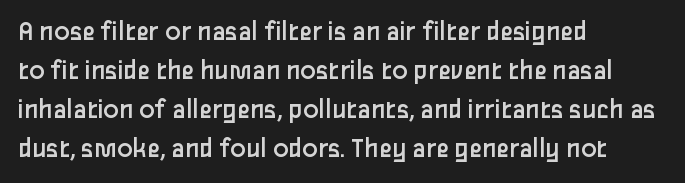
Q: Is the text bold? A: No.
Q: Is the text italic (slanted)? A: No, it is upright.
Q: Is the typeface a serif or a sans-serif typeface? A: Sans-serif.
Q: Is the text underlined? A: No.
Q: How is the paragraph aligned? A: Left-aligned.
Q: Is the spacing between letters normal or unusually wide? A: Normal.
Q: Is the spacing between lines tight, normal or loose? A: Normal.
Q: Width (condensed, normal, or wide)? A: Normal.
Q: Stroke contrast? A: Low.
Q: x-height? A: Medium.
Q: Monospaced? A: No.
